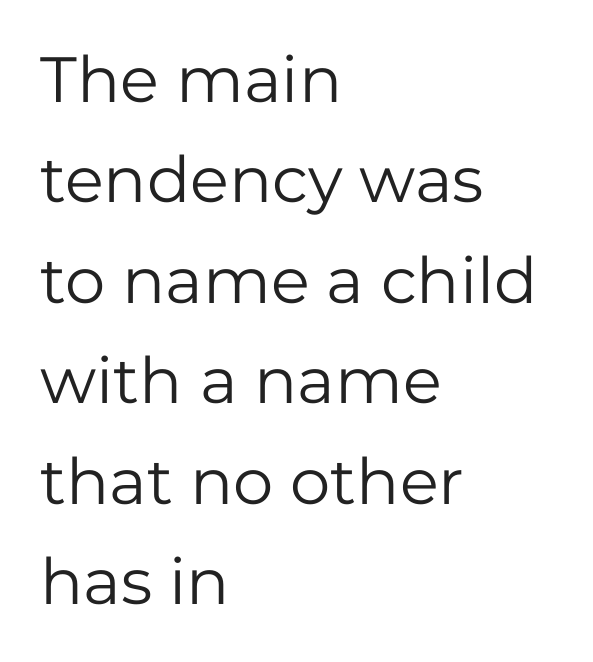
Reading down the block, your eye returns to a fixed left position each line. Does extra space separate the letters? No, they use regular spacing. Nope, not italic — everything's standing straight. The lines sit at an ordinary, default distance from one another. The designer went with a sans here, leaving each stem footless. Heft: none added — not bold.
